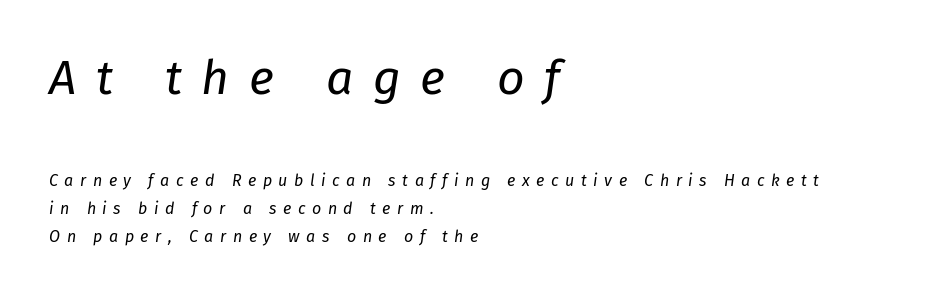
Q: Is the text bold? A: No.
Q: Is the text italic (slanted)? A: Yes, it leans right by about 8 degrees.
Q: Is the text underlined? A: No.
Q: How is the paragraph aligned? A: Left-aligned.
Q: Is the spacing between letters normal or unusually wide? A: Unusually wide.
Q: Which block of text is set in a larger size, the first (top) or the second (bottom)? A: The first (top) one.
Q: Width (condensed, normal, or wide)? A: Normal.
Q: Stroke contrast? A: Low.
Q: x-height? A: Medium.
Q: Monospaced? A: No.
